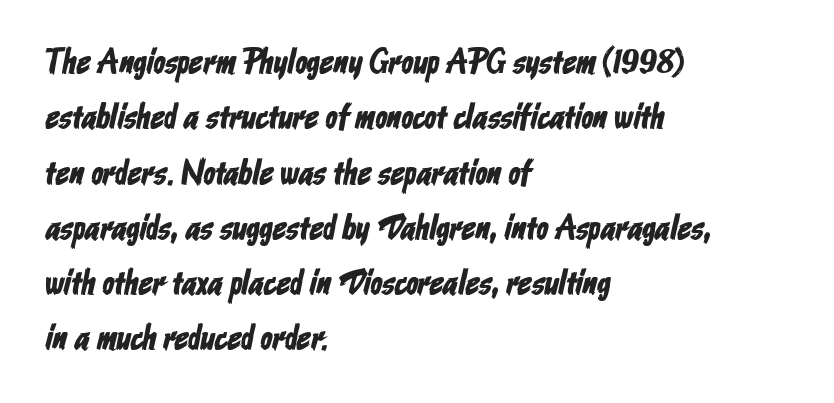
The image shows 35 px condensed sans-serif type; set left-aligned, normal line spacing (1.58x), normal letter spacing, not underlined; low stroke contrast and a medium x-height.
